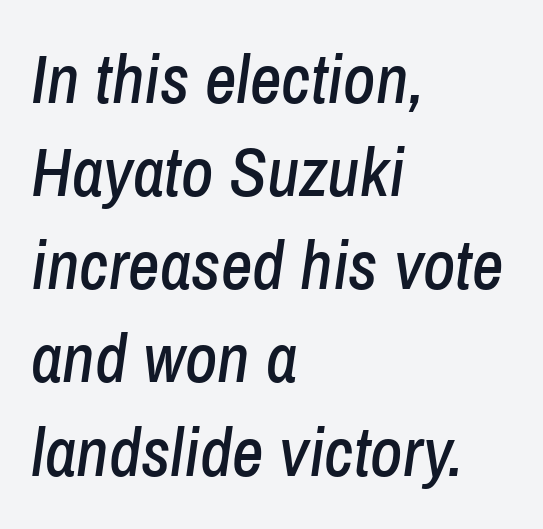
The image shows 69 px condensed type, italic (leaning right); set left-aligned, normal line spacing (1.35x), normal letter spacing, not underlined; low stroke contrast and a medium x-height.
